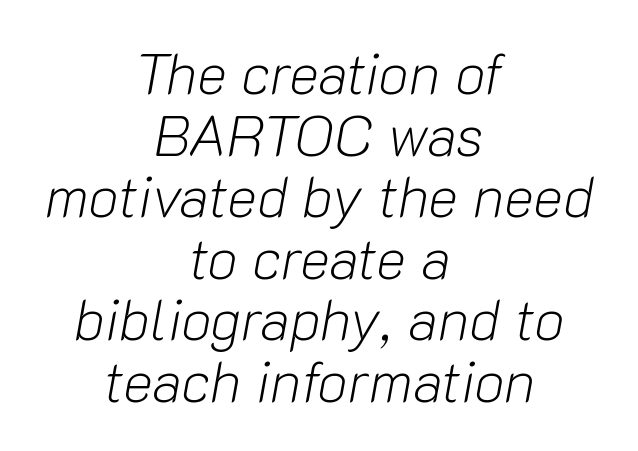
{"italic": "yes", "lean": "right", "slant_degrees": 10, "bold": "no", "weight": "light", "width": "normal", "stroke_contrast": "low", "x_height": "medium", "monospaced": "no", "underline": "no", "align": "center", "line_spacing": "tight", "line_spacing_ratio": 1.08, "letter_spacing": "normal", "letter_spacing_em": 0.0, "glyph_px": 57}
